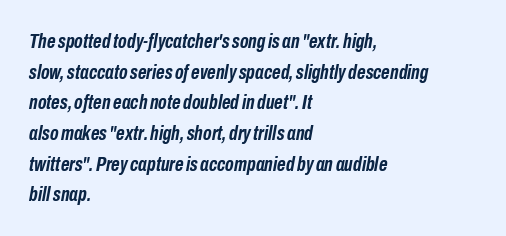
Q: Is the text bold? A: Yes.
Q: Is the text italic (slanted)? A: Yes, it leans right by about 10 degrees.
Q: Is the text underlined? A: No.
Q: How is the paragraph aligned? A: Left-aligned.
Q: Is the spacing between letters normal or unusually wide? A: Normal.
Q: Is the spacing between lines tight, normal or loose? A: Normal.
